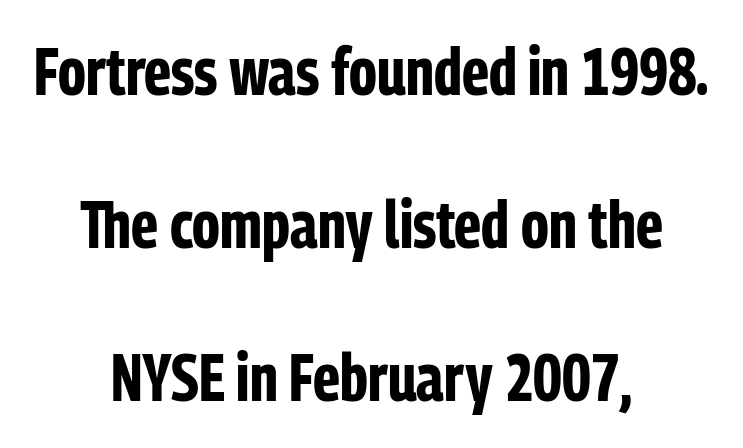
{"serif": "no", "italic": "no", "bold": "yes", "weight": "bold", "width": "condensed", "stroke_contrast": "low", "x_height": "medium", "monospaced": "no", "underline": "no", "align": "center", "line_spacing": "loose", "line_spacing_ratio": 2.32, "letter_spacing": "normal", "letter_spacing_em": 0.0, "glyph_px": 66}
